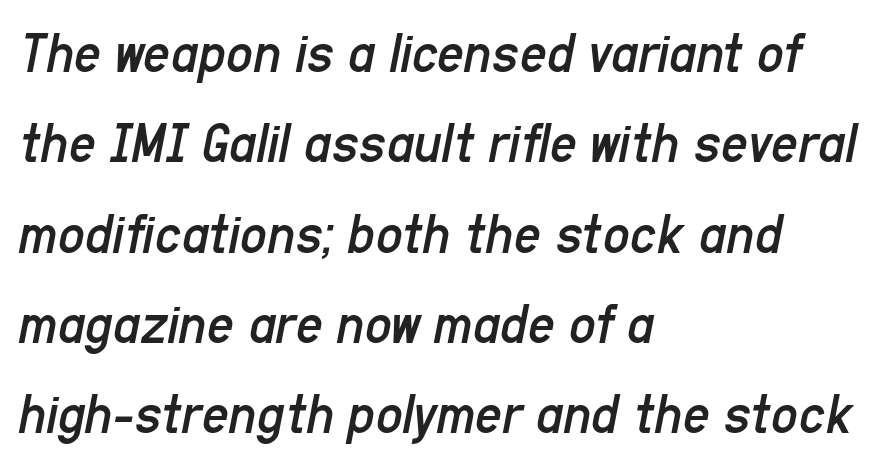
The image shows 59 px regular-weight, condensed type, italic (leaning right); set left-aligned, normal line spacing (1.53x), normal letter spacing, not underlined; low stroke contrast and a medium x-height.
